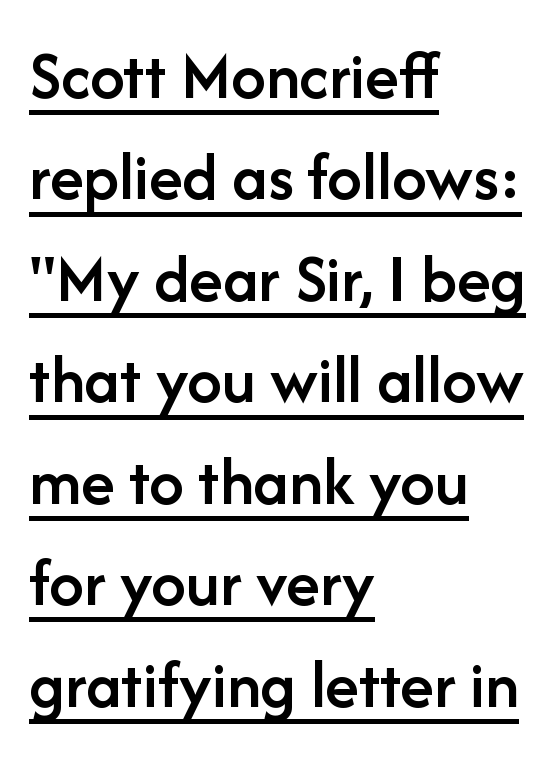
{"serif": "no", "italic": "no", "bold": "semi", "weight": "semibold", "width": "normal", "stroke_contrast": "low", "x_height": "medium", "monospaced": "no", "underline": "yes", "align": "left", "line_spacing": "normal", "line_spacing_ratio": 1.47, "letter_spacing": "normal", "letter_spacing_em": 0.0, "glyph_px": 69}
